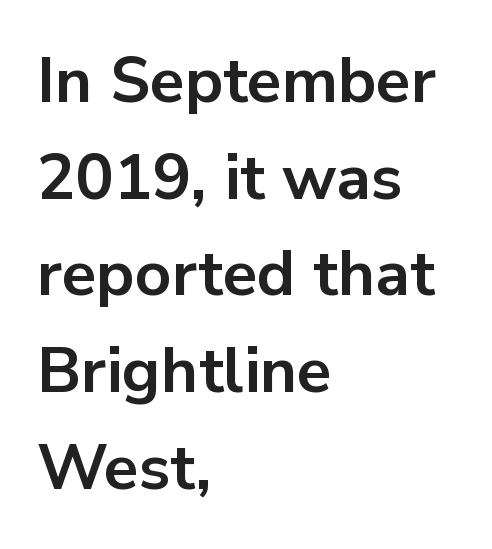
Q: Is the text bold? A: Yes.
Q: Is the text italic (slanted)? A: No, it is upright.
Q: Is the typeface a serif or a sans-serif typeface? A: Sans-serif.
Q: Is the text underlined? A: No.
Q: How is the paragraph aligned? A: Left-aligned.
Q: Is the spacing between letters normal or unusually wide? A: Normal.
Q: Is the spacing between lines tight, normal or loose? A: Normal.
Q: Width (condensed, normal, or wide)? A: Normal.
Q: Stroke contrast? A: Low.
Q: x-height? A: Medium.
Q: Monospaced? A: No.
